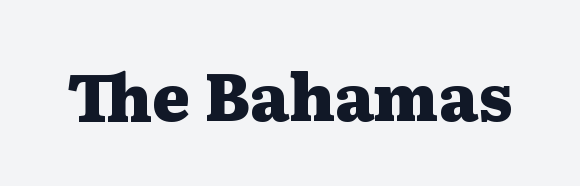
{"serif": "yes", "italic": "no", "bold": "yes", "weight": "heavy", "width": "wide", "stroke_contrast": "medium", "x_height": "medium", "monospaced": "no", "underline": "no", "letter_spacing": "normal", "letter_spacing_em": 0.0, "glyph_px": 65}
